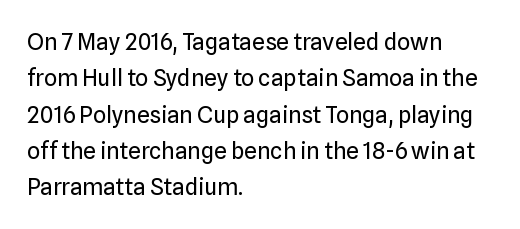
{"italic": "no", "bold": "no", "underline": "no", "align": "left", "line_spacing": "normal", "line_spacing_ratio": 1.58, "letter_spacing": "normal", "letter_spacing_em": 0.0, "glyph_px": 23}
